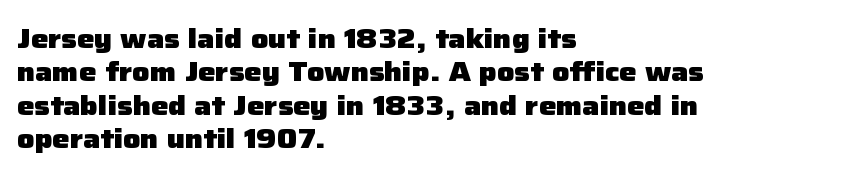
{"italic": "no", "bold": "yes", "underline": "no", "align": "left", "line_spacing_ratio": 1.24, "letter_spacing": "normal", "letter_spacing_em": 0.0, "glyph_px": 27}
